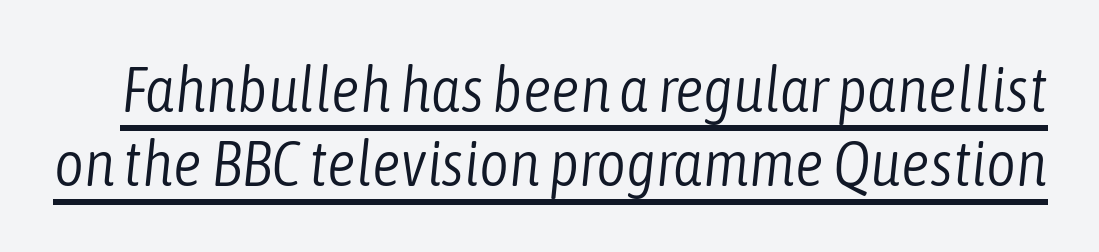
The image shows 64 px light, condensed type, italic (leaning right); set tight line spacing (1.15x), normal letter spacing, underlined; low stroke contrast and a medium x-height.
